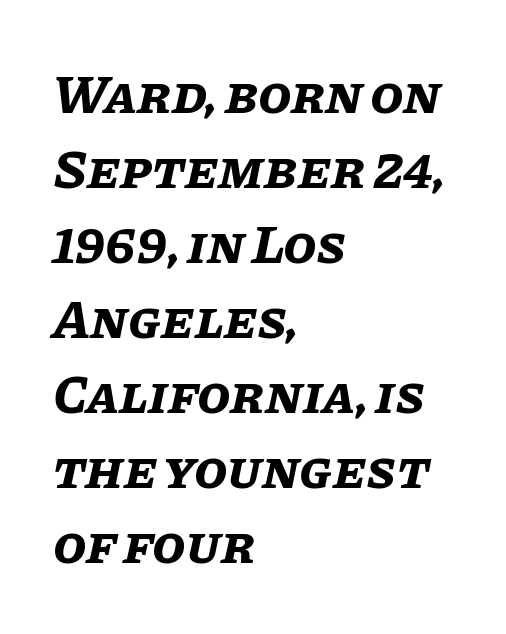
Leading matches the norm, producing a regular column. The passage shown is typed in a proportional face where columns would drift. Students, note that the glyphs here touch the page at normal intervals. Plenty of ink on the page — the face is bold. Layout note: lines flush left.
